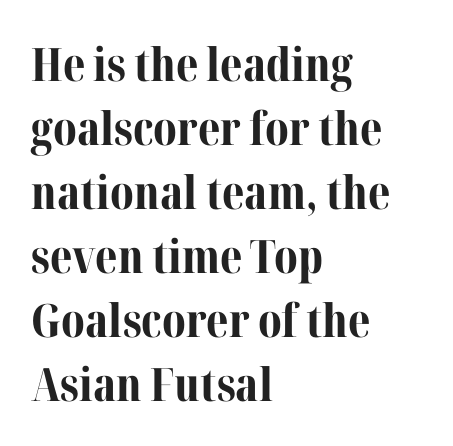
{"serif": "yes", "italic": "no", "bold": "yes", "weight": "bold", "width": "normal", "stroke_contrast": "medium", "x_height": "medium", "monospaced": "no", "underline": "no", "align": "left", "line_spacing": "normal", "line_spacing_ratio": 1.39, "letter_spacing": "normal", "letter_spacing_em": 0.0, "glyph_px": 46}
